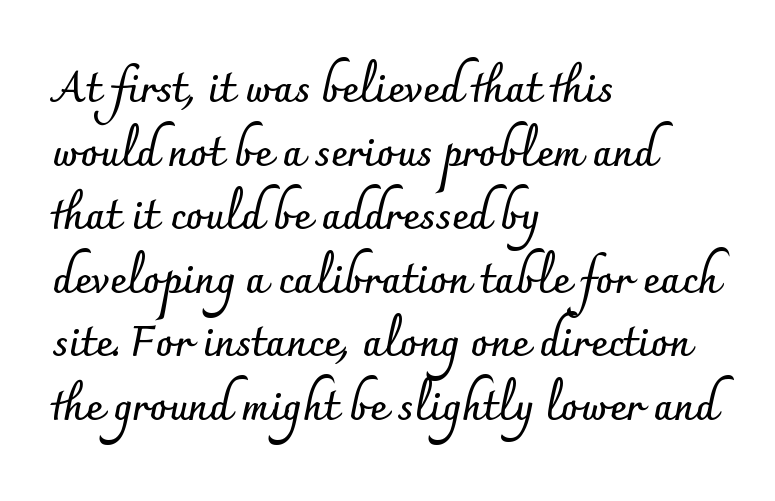
Q: Is the text bold? A: Yes.
Q: Is the text italic (slanted)? A: Yes.
Q: Is the typeface a serif or a sans-serif typeface? A: Sans-serif.
Q: Is the text underlined? A: No.
Q: How is the paragraph aligned? A: Left-aligned.
Q: Is the spacing between letters normal or unusually wide? A: Normal.
Q: Is the spacing between lines tight, normal or loose? A: Normal.
Q: Width (condensed, normal, or wide)? A: Normal.
Q: Stroke contrast? A: Low.
Q: x-height? A: Small.
Q: Monospaced? A: No.
